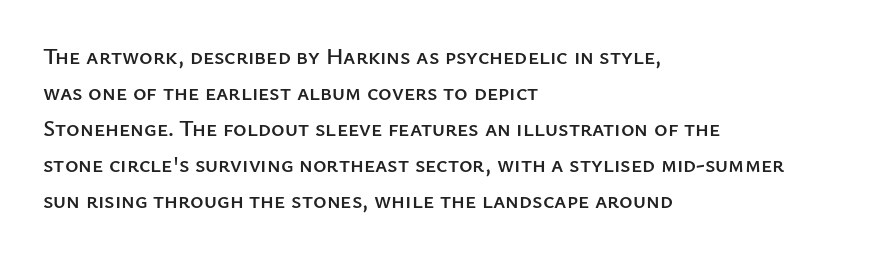
Q: Is the text italic (slanted)? A: No, it is upright.
Q: Is the text underlined? A: No.
Q: How is the paragraph aligned? A: Left-aligned.
Q: Is the spacing between letters normal or unusually wide? A: Normal.
Q: Is the spacing between lines tight, normal or loose? A: Normal.
